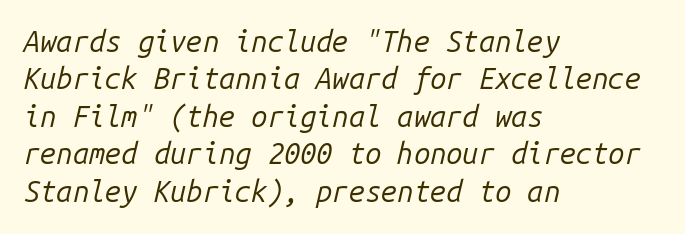
Reading down the block, your eye returns to a fixed left position each line. These glyphs show unthickened strokes, regular width or finer. In terms of letterspacing, this is plain default setting. Every character here occupies the same horizontal width, giving the sample a typewriter-like rhythm.
